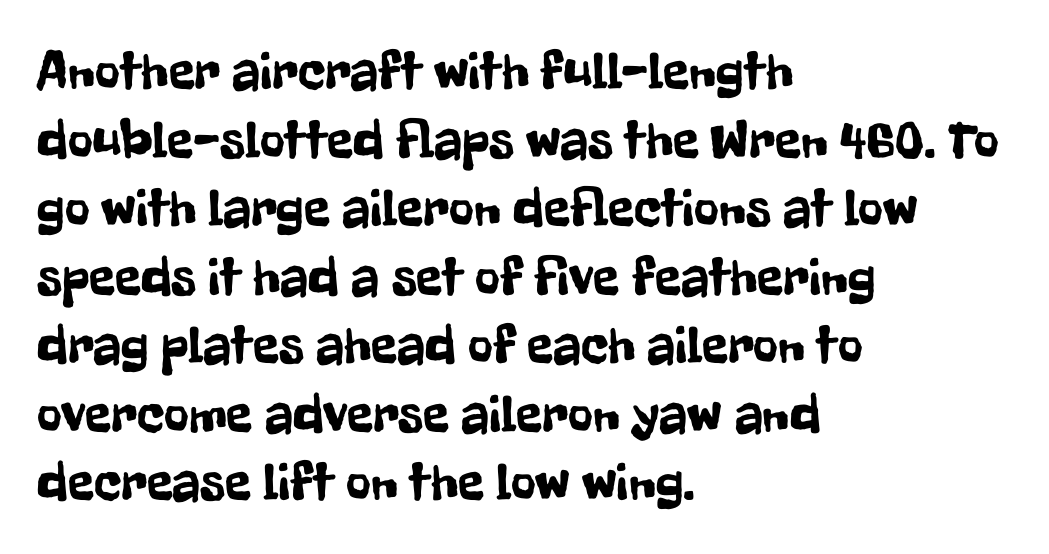
Q: Is the text italic (slanted)? A: No, it is upright.
Q: Is the typeface a serif or a sans-serif typeface? A: Sans-serif.
Q: Is the text underlined? A: No.
Q: How is the paragraph aligned? A: Left-aligned.
Q: Is the spacing between letters normal or unusually wide? A: Normal.
Q: Is the spacing between lines tight, normal or loose? A: Normal.
Q: Width (condensed, normal, or wide)? A: Condensed.
Q: Stroke contrast? A: Low.
Q: x-height? A: Medium.
Q: Monospaced? A: No.
